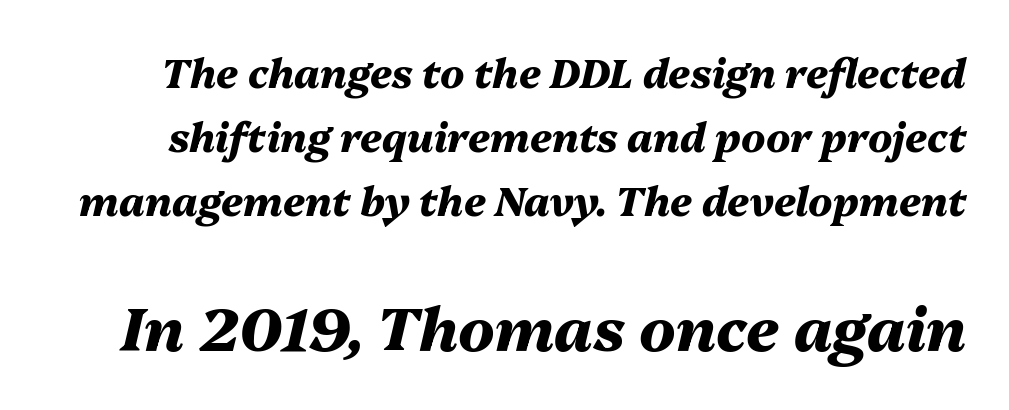
The string is rendered with underlining switched off. The tracking reads as untouched default to a designer's eye. Of the two passages, the one underneath uses the larger point size. What's the leading like? Ordinary, nothing unusual. Heavy, bold letterforms.
